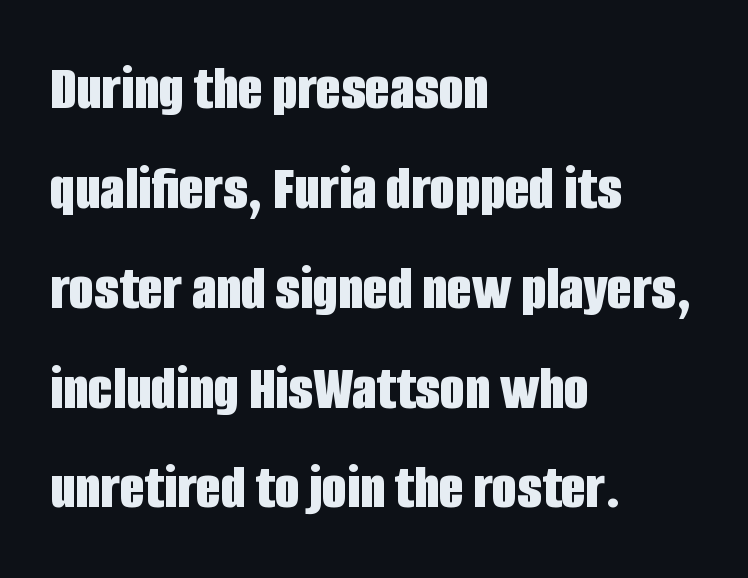
{"serif": "no", "italic": "no", "bold": "yes", "weight": "bold", "width": "condensed", "stroke_contrast": "low", "x_height": "large", "monospaced": "no", "underline": "no", "align": "left", "line_spacing": "normal", "line_spacing_ratio": 1.56, "letter_spacing": "normal", "letter_spacing_em": 0.0, "glyph_px": 64}
